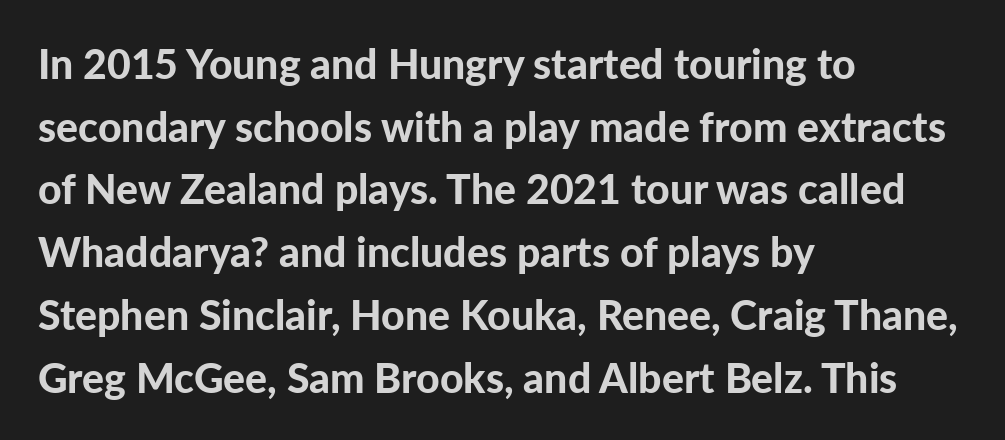
The image shows 41 px bold sans-serif type, upright; set left-aligned, normal line spacing (1.53x), normal letter spacing, not underlined; low stroke contrast and a medium x-height.
